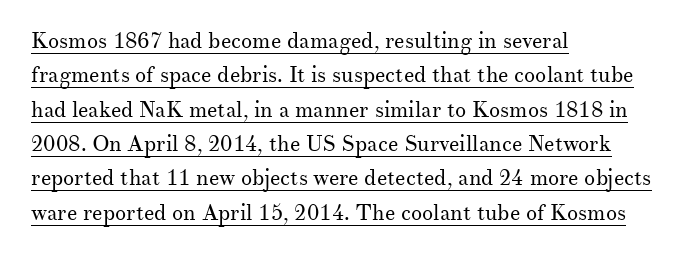
Characters remain perfectly vertical along every line. Does the copy run flush right? No — it runs flush left. These characters rest on top of a visible drawn line. Baseline-to-baseline distance is the conventional proportion of letter height. Standard letterfit; no display-style spreading of the glyphs.
